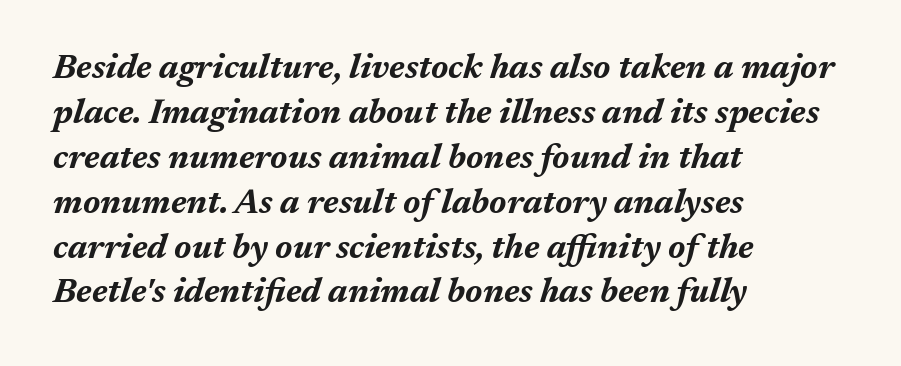
The image shows 34 px bold type, italic (leaning right); set left-aligned, normal line spacing (1.32x), normal letter spacing, not underlined; medium stroke contrast and a medium x-height.
